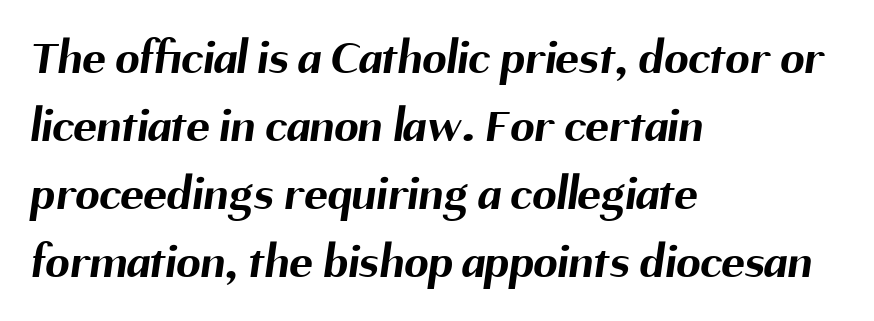
Q: Is the text bold? A: Yes.
Q: Is the typeface a serif or a sans-serif typeface? A: Sans-serif.
Q: Is the text underlined? A: No.
Q: How is the paragraph aligned? A: Left-aligned.
Q: Is the spacing between letters normal or unusually wide? A: Normal.
Q: Is the spacing between lines tight, normal or loose? A: Normal.
Q: Width (condensed, normal, or wide)? A: Normal.
Q: Stroke contrast? A: Medium.
Q: x-height? A: Medium.
Q: Monospaced? A: No.
